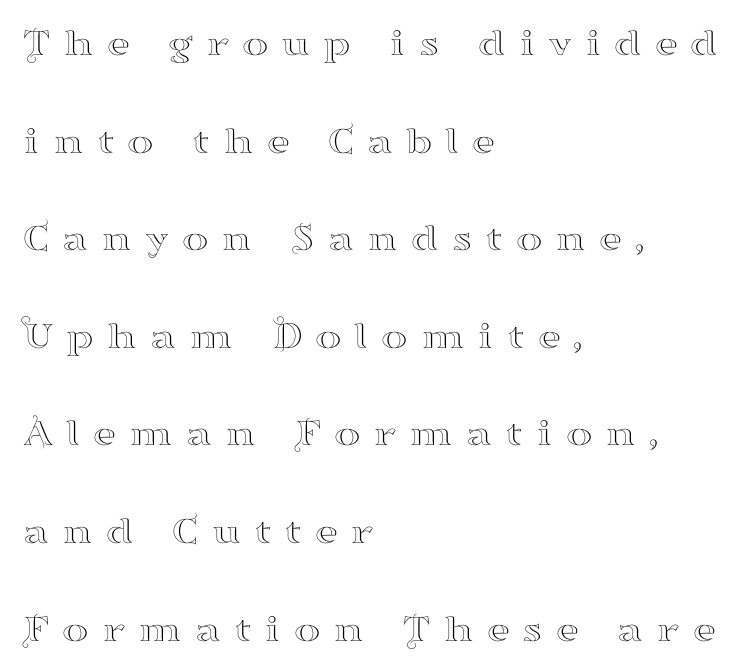
The image shows 40 px wide serif type, upright; set left-aligned, loose line spacing (2.44x), unusually wide letter spacing (+0.32 em), not underlined; high stroke contrast and a small x-height.
